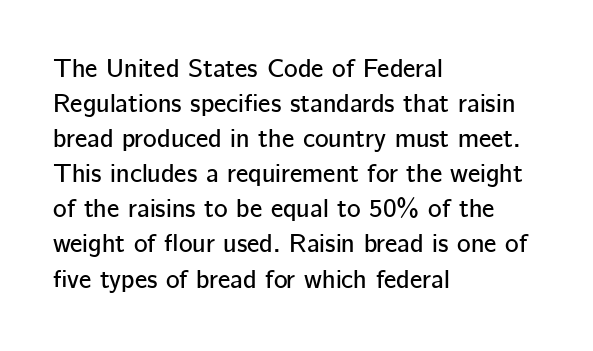
The image shows 26 px text type, upright; set left-aligned, normal line spacing (1.35x), normal letter spacing, not underlined.
